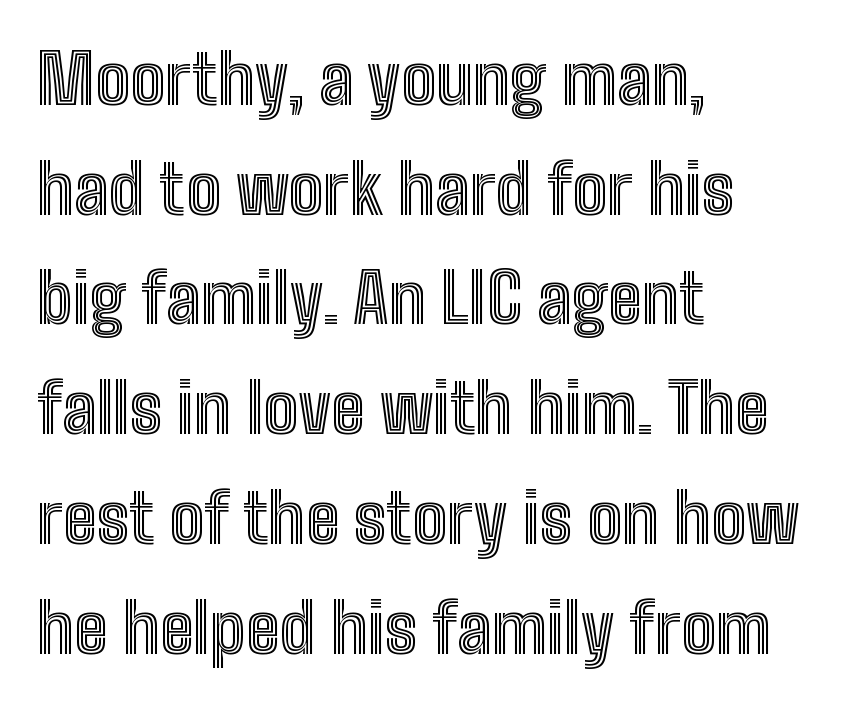
The paragraph has a hard left edge and a soft right edge. Regarding leading, the lines here are spaced in the standard way. The rendering keeps characters at their native spacing. Is there any slant? The stems are plumb. Is this a fixed-width face? No — the glyphs have proportional, varying widths. Letters rest on an invisible, unmarked baseline.
